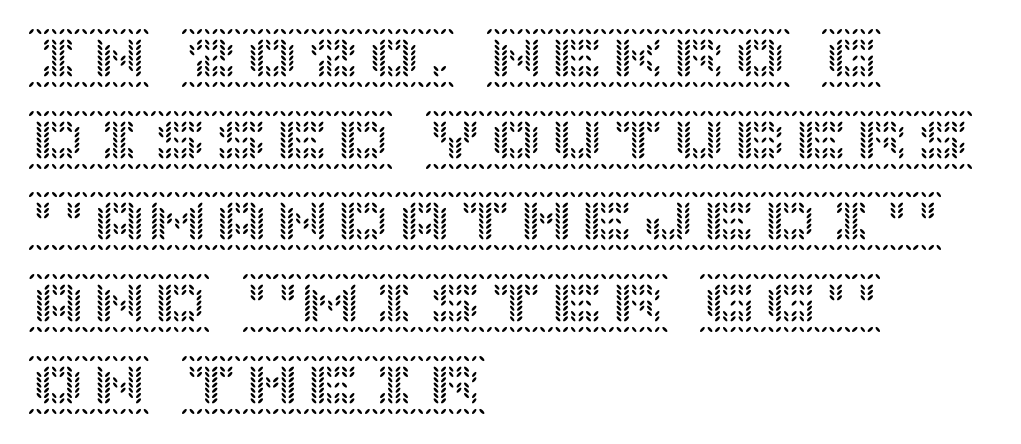
The image shows 61 px text type, upright; set left-aligned, normal line spacing (1.34x), normal letter spacing, not underlined; a large x-height.
